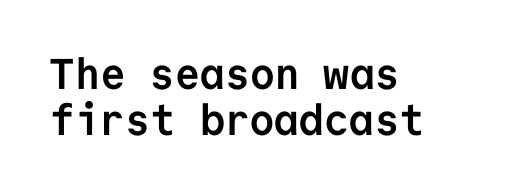
{"serif": "no", "italic": "no", "bold": "yes", "weight": "semibold", "width": "normal", "stroke_contrast": "low", "x_height": "medium", "monospaced": "yes", "underline": "no", "align": "left", "line_spacing": "tight", "line_spacing_ratio": 1.06, "letter_spacing": "normal", "letter_spacing_em": 0.0, "glyph_px": 43}
